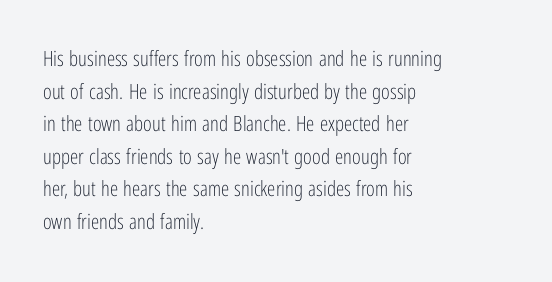
The image shows 21 px text type, upright; set left-aligned, normal line spacing (1.55x), normal letter spacing, not underlined.
